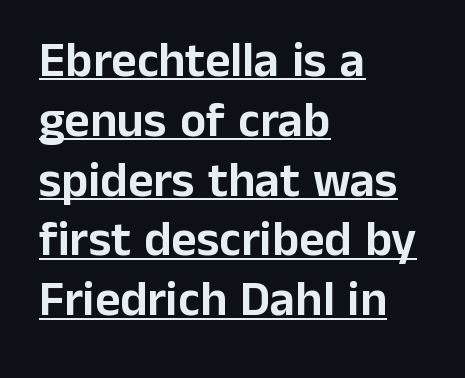
{"serif": "no", "italic": "no", "width": "normal", "stroke_contrast": "low", "x_height": "medium", "monospaced": "no", "underline": "yes", "align": "left", "line_spacing_ratio": 1.22, "letter_spacing": "normal", "letter_spacing_em": 0.0, "glyph_px": 49}
